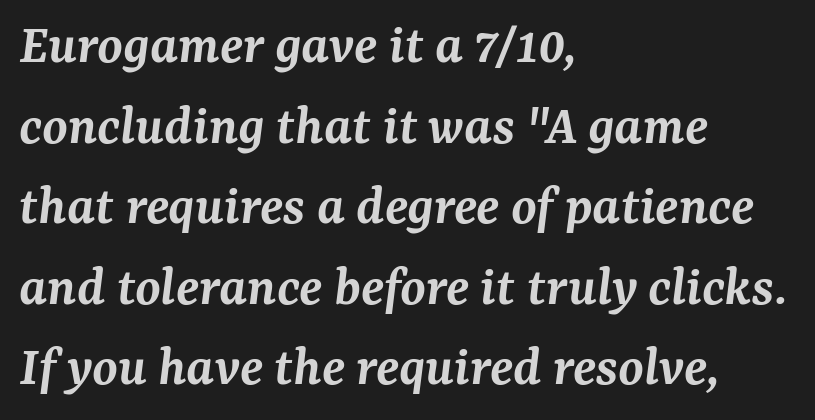
Does the lettering tilt? It does — this is italic. This sample has the flowing, uneven cadence of proportional lettering. Short and long lines alike share a common starting point at left. Summary of weight: moderately heavy, a semibold. The font family rendered here belongs to the serif group. Each new line begins a customary step beneath the previous one.
